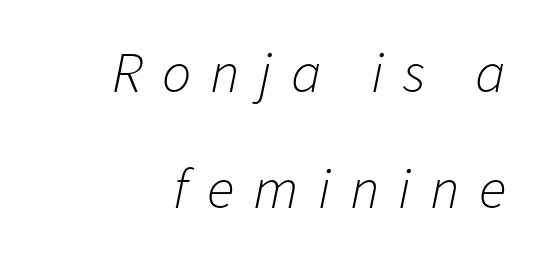
{"italic": "yes", "lean": "right", "slant_degrees": 11, "bold": "no", "weight": "light", "width": "normal", "stroke_contrast": "low", "x_height": "medium", "monospaced": "no", "underline": "no", "align": "right", "line_spacing": "loose", "line_spacing_ratio": 2.0, "letter_spacing": "wide", "letter_spacing_em": 0.33, "glyph_px": 58}
